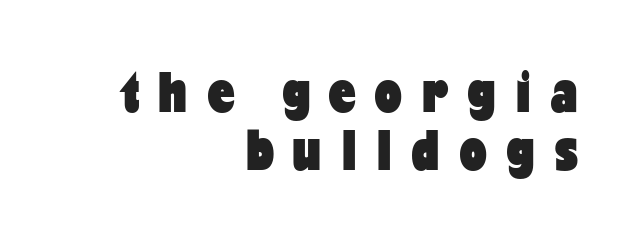
The image shows 59 px heavy, condensed sans-serif type, upright; set right-aligned, tight line spacing (0.98x), unusually wide letter spacing (+0.35 em), not underlined; low stroke contrast and a medium x-height.
